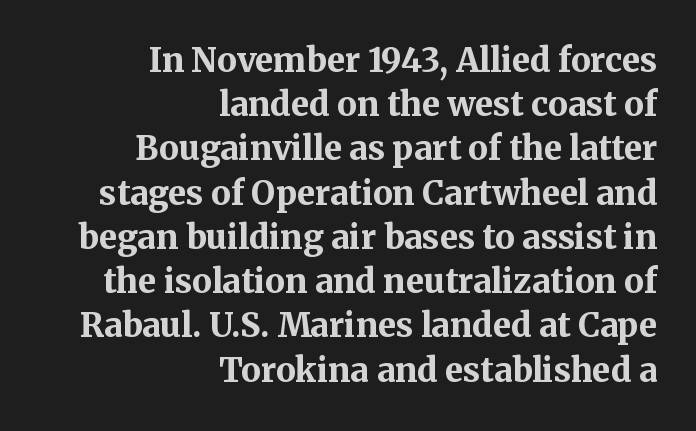
Q: Is the text bold? A: Yes.
Q: Is the text italic (slanted)? A: No, it is upright.
Q: Is the typeface a serif or a sans-serif typeface? A: Serif.
Q: Is the text underlined? A: No.
Q: How is the paragraph aligned? A: Right-aligned.
Q: Is the spacing between letters normal or unusually wide? A: Normal.
Q: Is the spacing between lines tight, normal or loose? A: Normal.
Q: Width (condensed, normal, or wide)? A: Normal.
Q: Stroke contrast? A: Medium.
Q: x-height? A: Medium.
Q: Monospaced? A: No.
